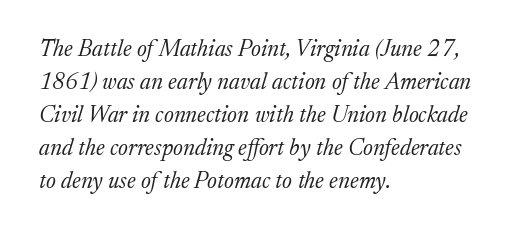
Bold? No — there's no thickening of the strokes. Letters rest on an invisible, unmarked baseline. How are the letters spaced? Ordinarily, with no added tracking. Yep, that's italic — everything's leaning. Each line starts at the same left margin while the right side varies.
